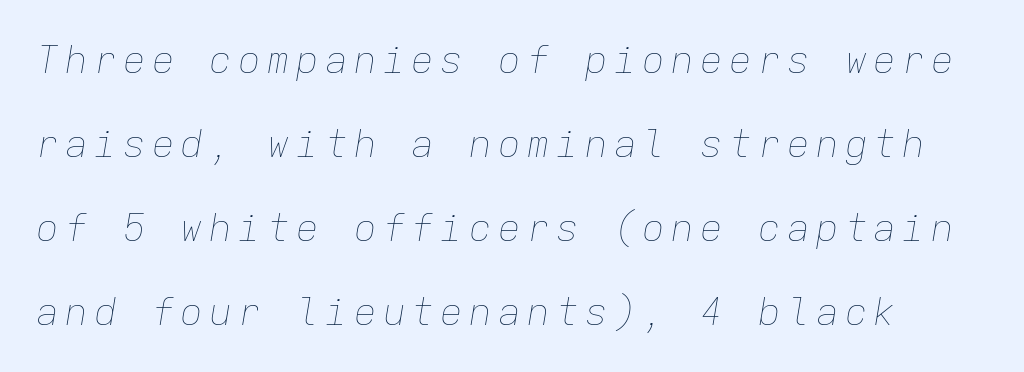
{"italic": "yes", "lean": "right", "slant_degrees": 9, "bold": "no", "weight": "thin", "width": "normal", "stroke_contrast": "low", "x_height": "medium", "monospaced": "yes", "underline": "no", "line_spacing": "loose", "line_spacing_ratio": 2.21, "glyph_px": 38}
